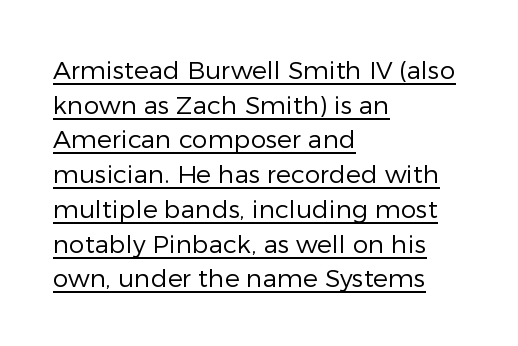
{"italic": "no", "bold": "no", "underline": "yes", "align": "left", "line_spacing": "normal", "line_spacing_ratio": 1.39, "letter_spacing": "normal", "letter_spacing_em": 0.0, "glyph_px": 25}
